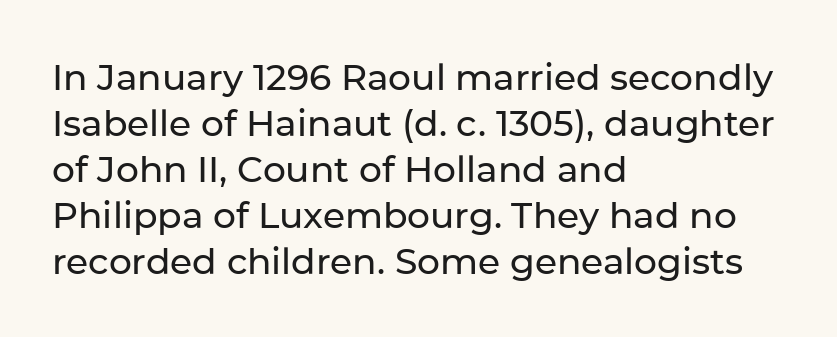
{"serif": "no", "italic": "no", "width": "normal", "stroke_contrast": "low", "x_height": "medium", "monospaced": "no", "underline": "no", "align": "left", "line_spacing": "normal", "line_spacing_ratio": 1.28, "letter_spacing": "normal", "letter_spacing_em": 0.0, "glyph_px": 36}
